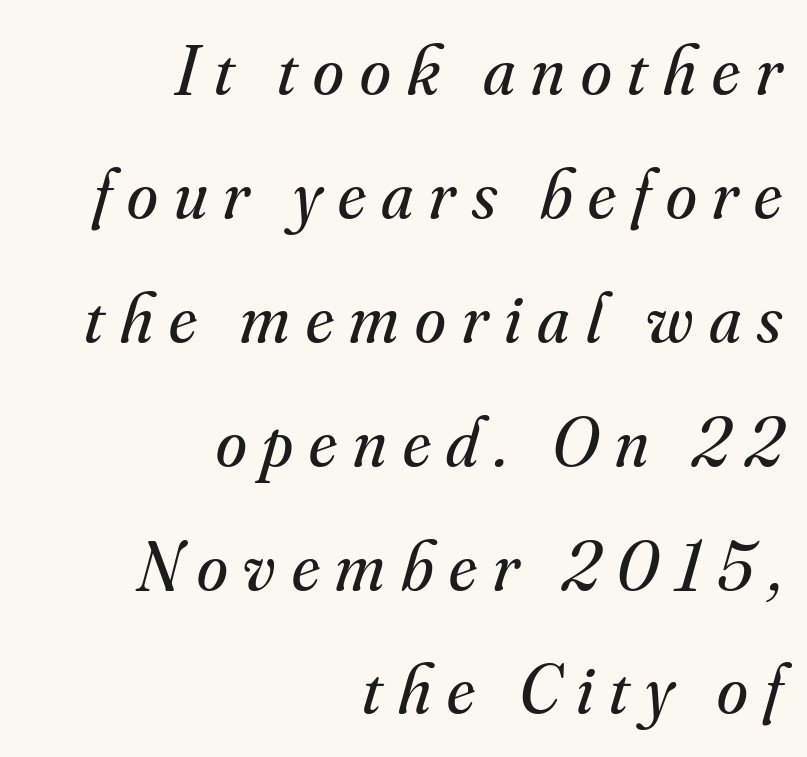
{"serif": "yes", "italic": "yes", "lean": "right", "slant_degrees": 16, "bold": "no", "weight": "regular", "width": "normal", "stroke_contrast": "medium", "x_height": "small", "monospaced": "no", "underline": "no", "align": "right", "line_spacing_ratio": 1.77, "letter_spacing": "wide", "letter_spacing_em": 0.23, "glyph_px": 70}
